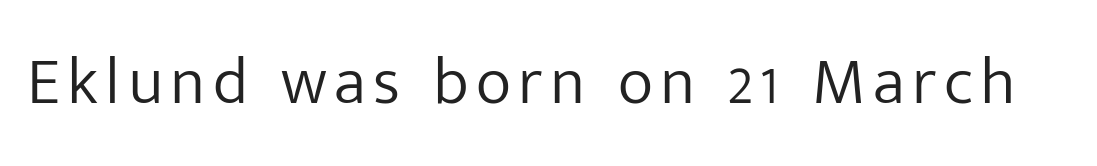
The image shows 67 px light sans-serif type, upright; set not underlined; low stroke contrast and a medium x-height.
